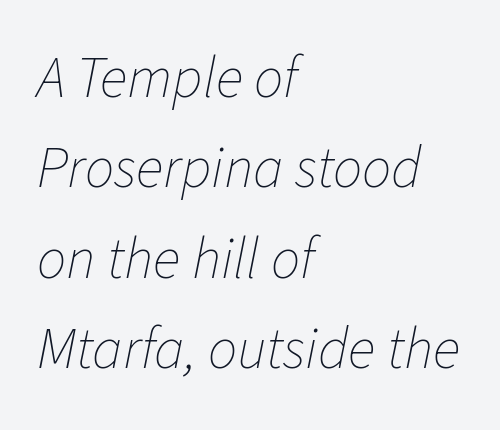
Yep, that's italic — everything's leaning. Vertically, the passage feels balanced, rows spaced as you'd expect. No heavy texture on the line: the type isn't bold. Here the designer chose a conventional face with non-uniform glyph widths. Each line starts at the same left margin while the right side varies. Only glyphs here, with clear space below each row.
